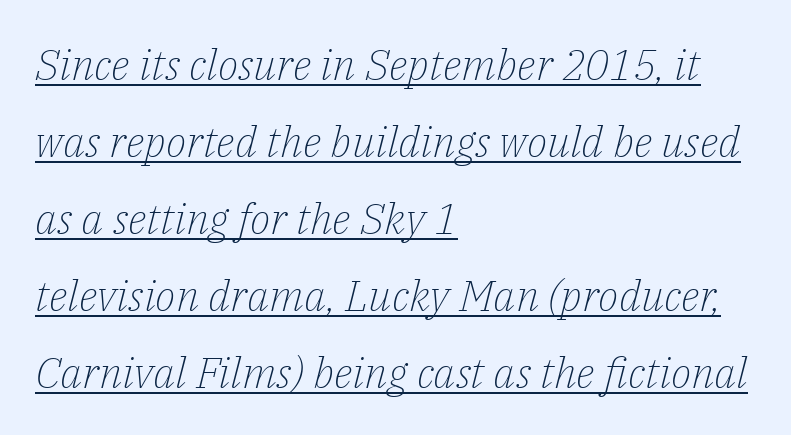
Somebody hit Ctrl+U on this one — the words are underlined. Default kerning and tracking; the words read as compact shapes. Spacing verdict: proportional, widths tailored to each character. Weight class: somewhere from thin through regular.
